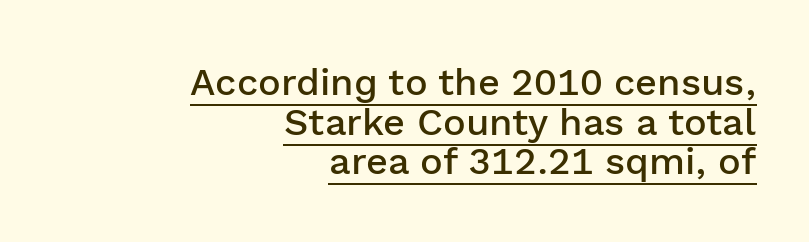
{"serif": "no", "italic": "no", "bold": "semi", "weight": "semibold", "width": "normal", "stroke_contrast": "low", "x_height": "medium", "monospaced": "no", "underline": "yes", "align": "right", "line_spacing": "tight", "line_spacing_ratio": 1.04, "letter_spacing": "normal", "letter_spacing_em": 0.0, "glyph_px": 38}
